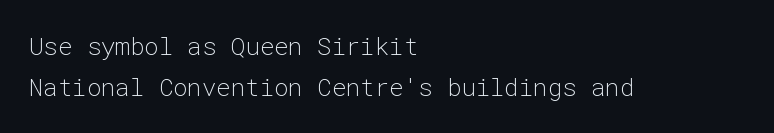
The typeface has the unassuming heft of standard copy or less. The type sits square on the baseline with zero lean. These lines keep a tight, regular rhythm from letter to letter. A clean baseline with only descenders dipping below it.
